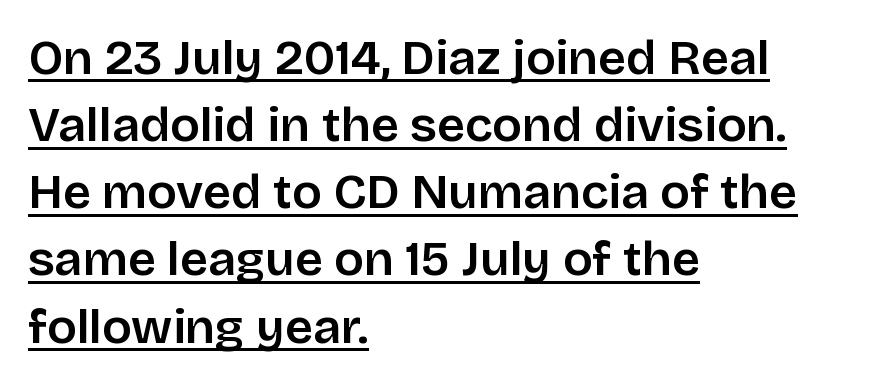
Q: Is the text italic (slanted)? A: No, it is upright.
Q: Is the typeface a serif or a sans-serif typeface? A: Sans-serif.
Q: Is the text underlined? A: Yes.
Q: How is the paragraph aligned? A: Left-aligned.
Q: Is the spacing between letters normal or unusually wide? A: Normal.
Q: Is the spacing between lines tight, normal or loose? A: Normal.
Q: Width (condensed, normal, or wide)? A: Normal.
Q: Stroke contrast? A: Low.
Q: x-height? A: Large.
Q: Monospaced? A: No.
